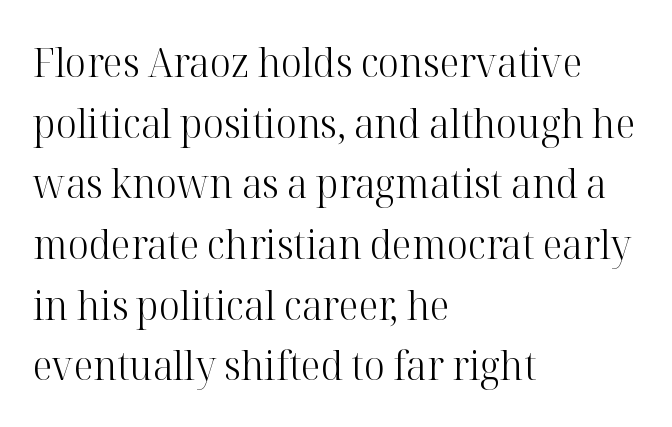
The rendering uses natural spacing where letterforms have individual widths. Quick note: interline space is typical. Letter spacing: default. The letters stand upright; this is a roman face. A clean baseline with only descenders dipping below it.
